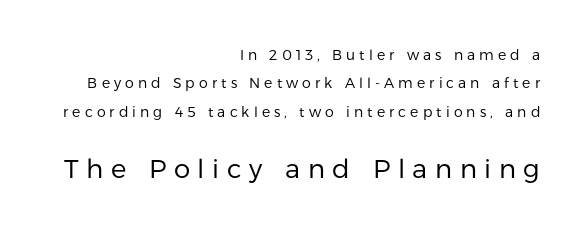
{"italic": "no", "bold": "no", "underline": "no", "align": "right", "line_spacing": "loose", "line_spacing_ratio": 2.02, "letter_spacing": "wide", "letter_spacing_em": 0.29, "larger_block": "second", "size_ratio": 1.86, "glyph_px": 26}
